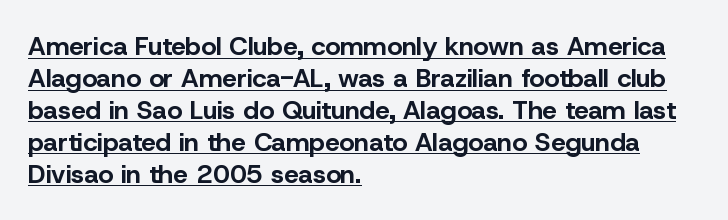
{"italic": "no", "bold": "yes", "underline": "yes", "align": "left", "line_spacing_ratio": 1.23, "letter_spacing": "normal", "letter_spacing_em": 0.0, "glyph_px": 26}
